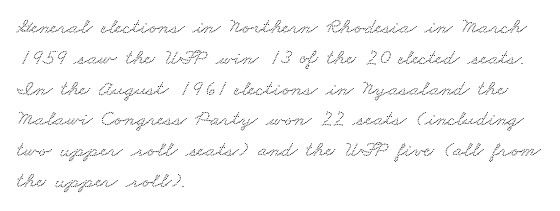
{"underline": "no", "align": "left", "line_spacing": "normal", "line_spacing_ratio": 1.4, "letter_spacing": "normal", "letter_spacing_em": 0.0, "glyph_px": 22}
